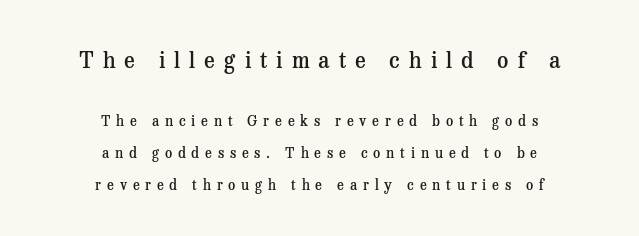
{"italic": "no", "bold": "semi", "underline": "no", "align": "center", "line_spacing": "loose", "line_spacing_ratio": 2.28, "letter_spacing": "wide", "letter_spacing_em": 0.41, "larger_block": "first", "size_ratio": 1.57, "glyph_px": 22}
